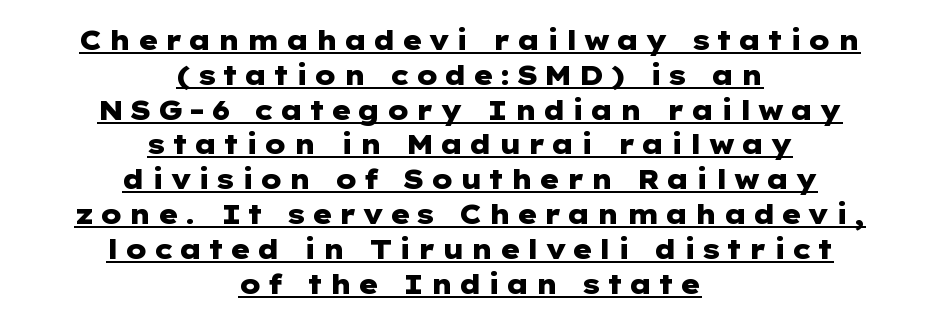
Q: Is the text bold? A: Yes.
Q: Is the text italic (slanted)? A: No, it is upright.
Q: Is the text underlined? A: Yes.
Q: How is the paragraph aligned? A: Centered.
Q: Is the spacing between letters normal or unusually wide? A: Unusually wide.
Q: Is the spacing between lines tight, normal or loose? A: Normal.
